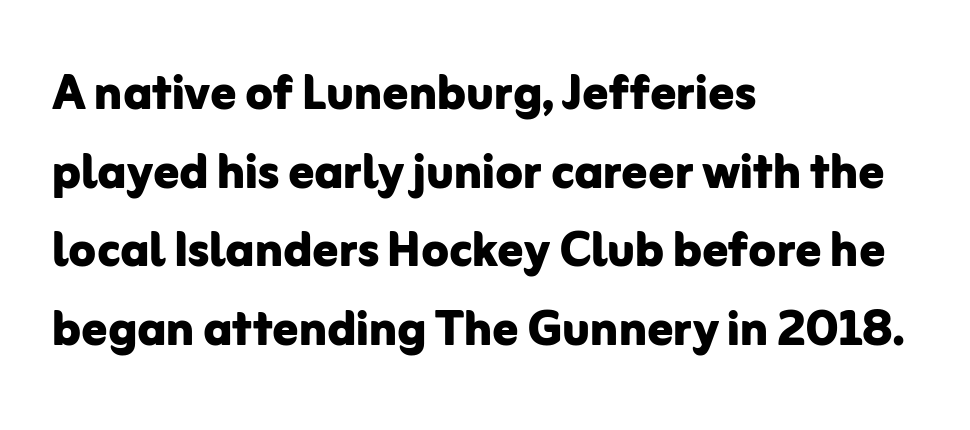
Q: Is the text bold? A: Yes.
Q: Is the text italic (slanted)? A: No, it is upright.
Q: Is the typeface a serif or a sans-serif typeface? A: Sans-serif.
Q: Is the text underlined? A: No.
Q: How is the paragraph aligned? A: Left-aligned.
Q: Is the spacing between letters normal or unusually wide? A: Normal.
Q: Is the spacing between lines tight, normal or loose? A: Normal.
Q: Width (condensed, normal, or wide)? A: Normal.
Q: Stroke contrast? A: Low.
Q: x-height? A: Medium.
Q: Monospaced? A: No.
